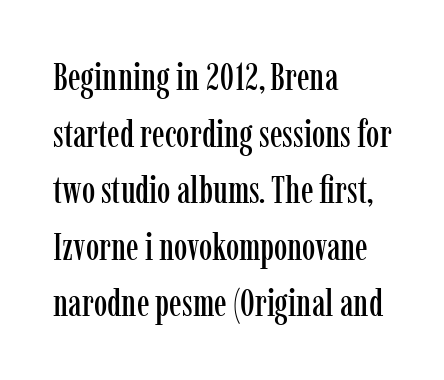
Q: Is the text italic (slanted)? A: No, it is upright.
Q: Is the typeface a serif or a sans-serif typeface? A: Serif.
Q: Is the text underlined? A: No.
Q: How is the paragraph aligned? A: Left-aligned.
Q: Is the spacing between letters normal or unusually wide? A: Normal.
Q: Is the spacing between lines tight, normal or loose? A: Normal.
Q: Width (condensed, normal, or wide)? A: Condensed.
Q: Stroke contrast? A: Low.
Q: x-height? A: Medium.
Q: Monospaced? A: No.
